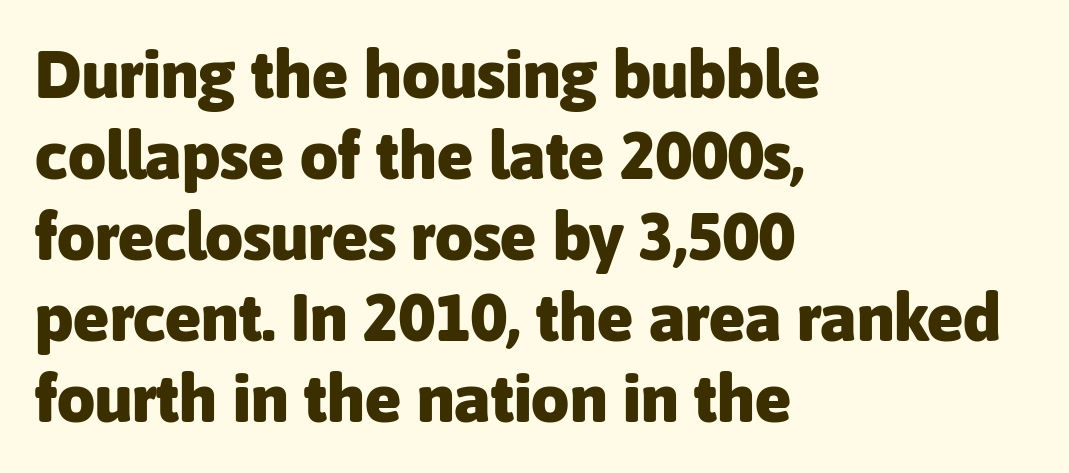
This is heavy type, rendered in bold. Varying glyph widths throughout — classic text-font behaviour. Students, note that the glyphs here touch the page at normal intervals. Does the copy run flush right? No — it runs flush left.
